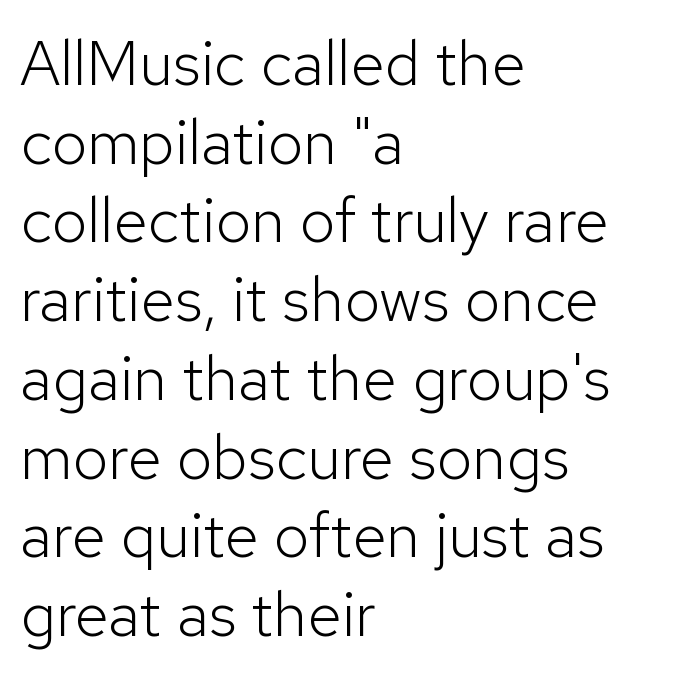
{"serif": "no", "italic": "no", "bold": "no", "weight": "light", "width": "normal", "stroke_contrast": "low", "x_height": "medium", "monospaced": "no", "underline": "no", "align": "left", "line_spacing": "normal", "line_spacing_ratio": 1.25, "letter_spacing": "normal", "letter_spacing_em": 0.0, "glyph_px": 63}
